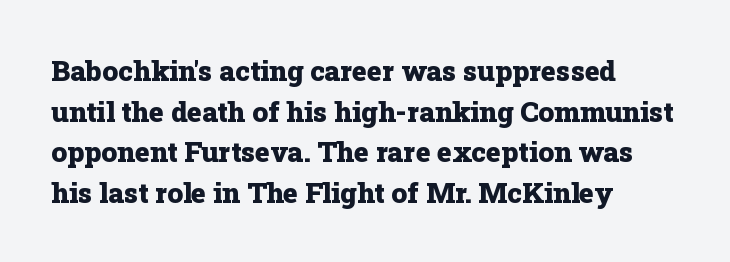
The image shows 28 px heavy serif type, upright; set left-aligned, normal line spacing (1.45x), normal letter spacing, not underlined; low stroke contrast and a medium x-height.
